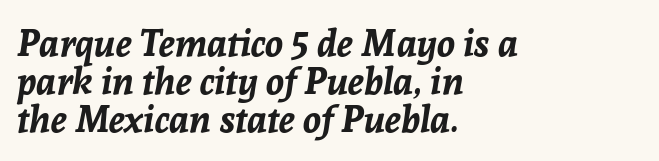
Each line starts at the same left margin while the right side varies. Each row of text sits above clean, open space. Summary of vertical rhythm: compact, with narrow interline spacing. Style check: oblique. Weight: bold. The horizontal fit of the characters is conventional and even.
